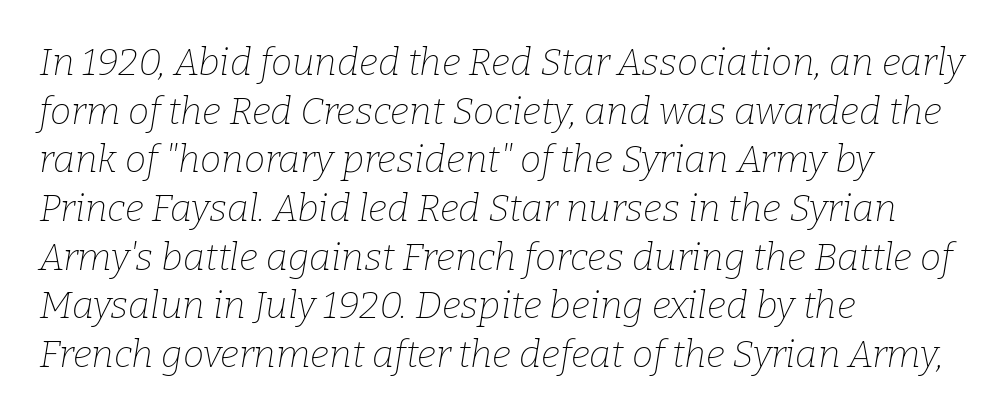
{"serif": "yes", "italic": "yes", "lean": "right", "slant_degrees": 9, "bold": "no", "weight": "thin", "width": "normal", "stroke_contrast": "low", "x_height": "medium", "monospaced": "no", "underline": "no", "align": "left", "line_spacing": "normal", "line_spacing_ratio": 1.28, "letter_spacing": "normal", "letter_spacing_em": 0.0, "glyph_px": 38}
